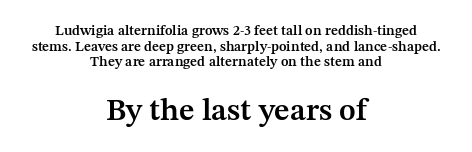
{"serif": "yes", "italic": "no", "bold": "semi", "weight": "semibold", "width": "normal", "stroke_contrast": "medium", "x_height": "medium", "monospaced": "no", "underline": "no", "align": "center", "line_spacing": "tight", "line_spacing_ratio": 1.12, "letter_spacing": "normal", "letter_spacing_em": 0.0, "larger_block": "second", "size_ratio": 2.21, "glyph_px": 31}
